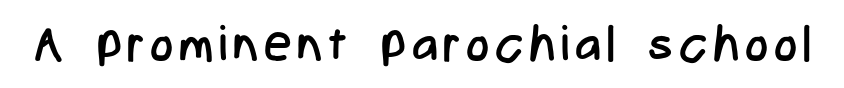
{"serif": "no", "italic": "no", "bold": "no", "weight": "regular", "width": "condensed", "stroke_contrast": "low", "x_height": "medium", "monospaced": "no", "underline": "no", "glyph_px": 49}
